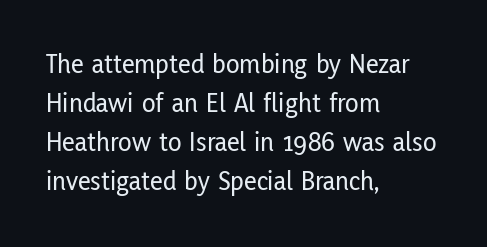
Q: Is the text italic (slanted)? A: No, it is upright.
Q: Is the typeface a serif or a sans-serif typeface? A: Sans-serif.
Q: Is the text underlined? A: No.
Q: How is the paragraph aligned? A: Left-aligned.
Q: Is the spacing between letters normal or unusually wide? A: Normal.
Q: Is the spacing between lines tight, normal or loose? A: Normal.
Q: Width (condensed, normal, or wide)? A: Condensed.
Q: Stroke contrast? A: Low.
Q: x-height? A: Medium.
Q: Monospaced? A: No.
